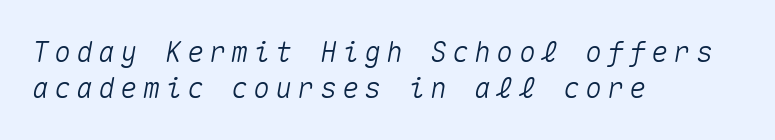
Q: Is the text italic (slanted)? A: Yes, it leans right by about 10 degrees.
Q: Is the text underlined? A: No.
Q: How is the paragraph aligned? A: Left-aligned.
Q: Is the spacing between lines tight, normal or loose? A: Normal.
Q: Width (condensed, normal, or wide)? A: Normal.
Q: Stroke contrast? A: Medium.
Q: x-height? A: Medium.
Q: Monospaced? A: Yes.
